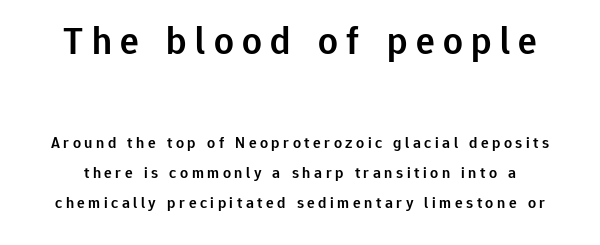
{"serif": "no", "italic": "no", "bold": "semi", "weight": "semibold", "width": "normal", "stroke_contrast": "low", "x_height": "medium", "monospaced": "no", "underline": "no", "line_spacing_ratio": 1.88, "letter_spacing": "wide", "letter_spacing_em": 0.22, "larger_block": "first", "size_ratio": 2.44, "glyph_px": 39}
